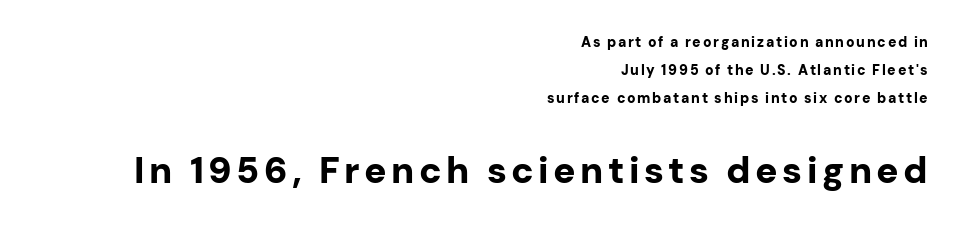
Q: Is the text bold? A: Yes.
Q: Is the text italic (slanted)? A: No, it is upright.
Q: Is the typeface a serif or a sans-serif typeface? A: Sans-serif.
Q: Is the text underlined? A: No.
Q: How is the paragraph aligned? A: Right-aligned.
Q: Is the spacing between lines tight, normal or loose? A: Loose.
Q: Which block of text is set in a larger size, the first (top) or the second (bottom)? A: The second (bottom) one.
Q: Width (condensed, normal, or wide)? A: Normal.
Q: Stroke contrast? A: Low.
Q: x-height? A: Medium.
Q: Monospaced? A: No.
